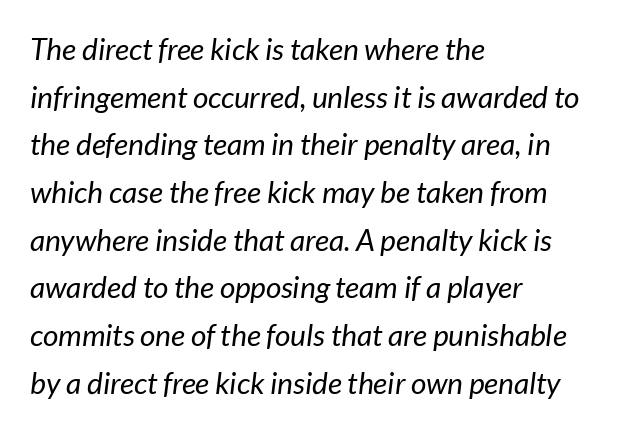
Q: Is the text bold? A: No.
Q: Is the text italic (slanted)? A: Yes, it leans right by about 7 degrees.
Q: Is the text underlined? A: No.
Q: How is the paragraph aligned? A: Left-aligned.
Q: Is the spacing between letters normal or unusually wide? A: Normal.
Q: Is the spacing between lines tight, normal or loose? A: Normal.
Q: Width (condensed, normal, or wide)? A: Normal.
Q: Stroke contrast? A: Low.
Q: x-height? A: Medium.
Q: Monospaced? A: No.
